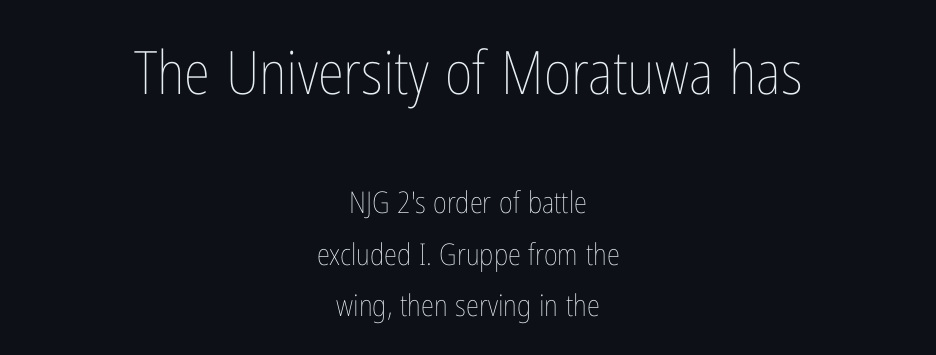
Line starts and ends both wander, symmetrically. Unmarked baselines from the first word to the last. Is this a heavy cut? Hardly; it is regular or lighter. Standard letterfit; no display-style spreading of the glyphs. Character widths vary here, with narrow letters taking less room than wide ones. The letters stand straight up with perfectly vertical stems.
